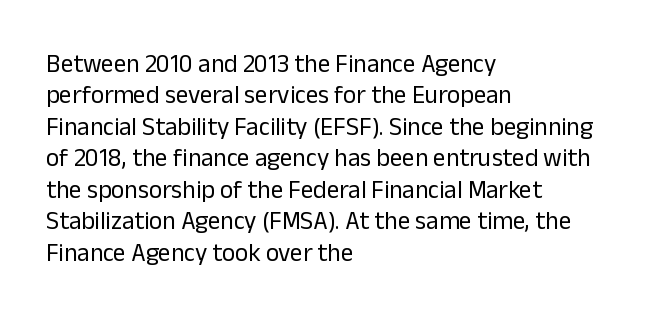
{"italic": "no", "bold": "no", "underline": "no", "align": "left", "line_spacing": "normal", "line_spacing_ratio": 1.26, "letter_spacing": "normal", "letter_spacing_em": 0.0, "glyph_px": 25}
